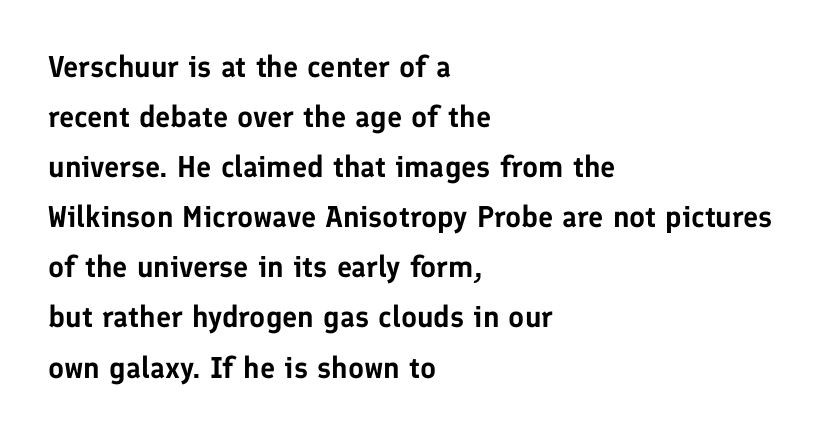
The area under the type is left untouched. Font category for this specimen: sans-serif. The axis of the letterforms is exactly vertical. This sample has the flowing, uneven cadence of proportional lettering. Line beginnings align vertically; line endings do not. The rows are spaced the way most documents space them.
